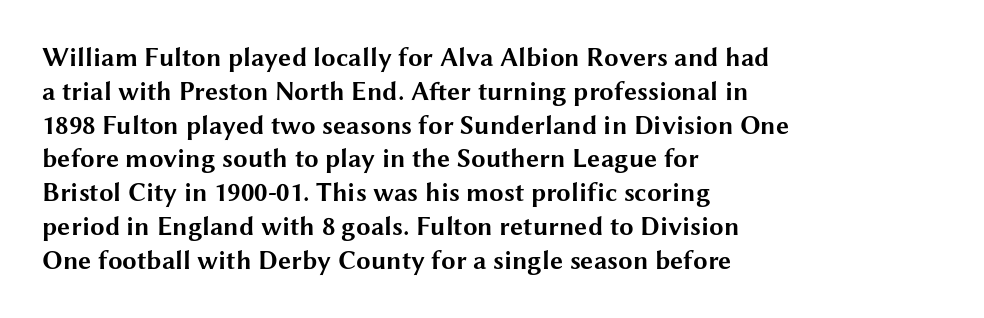
Notice how the stems are strictly vertical — no italics here. The passage shown is emphatically bold. Students, observe: this is what conventionally led text looks like. You could call the tracking neutral — neither tight nor loose. The ragged edge is on the right, which tells us the setting is flush left. Descenders are the only things crossing below the line.
